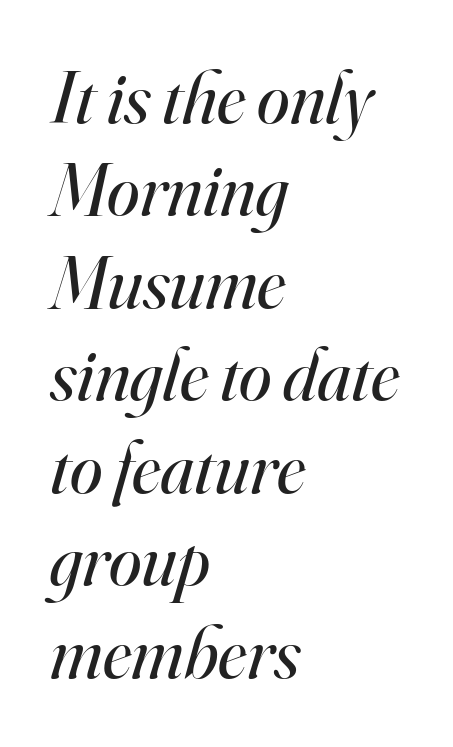
The image shows 74 px regular-weight serif type, italic (leaning right); set left-aligned, normal line spacing (1.25x), normal letter spacing, not underlined; high stroke contrast and a small x-height.
